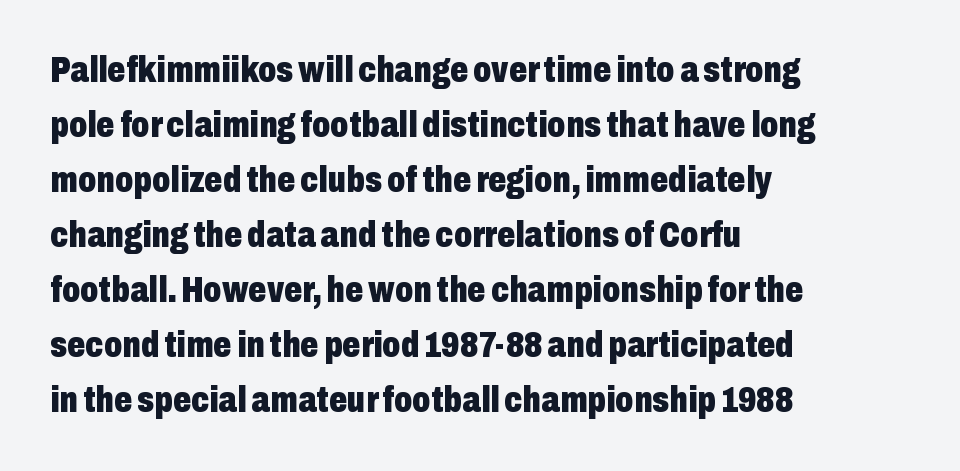
{"serif": "no", "italic": "no", "bold": "yes", "weight": "heavy", "width": "condensed", "stroke_contrast": "low", "x_height": "medium", "monospaced": "no", "underline": "no", "align": "left", "line_spacing": "normal", "line_spacing_ratio": 1.53, "letter_spacing": "normal", "letter_spacing_em": 0.0, "glyph_px": 36}
